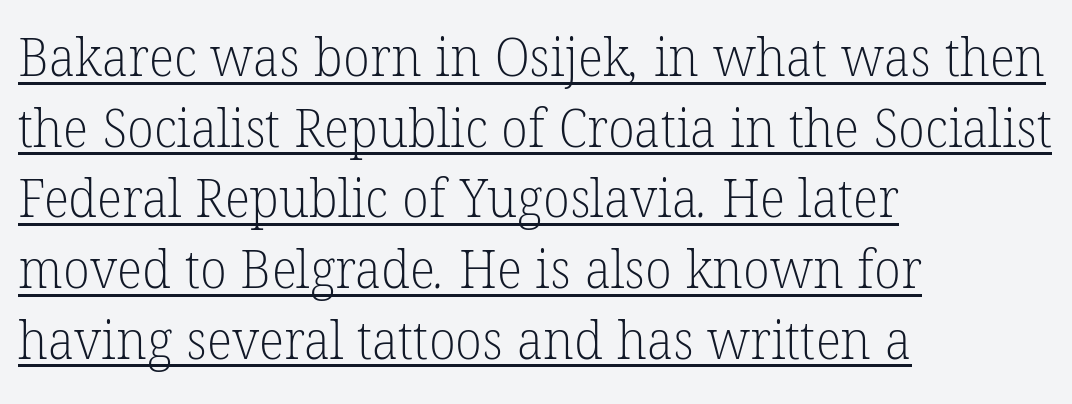
{"serif": "yes", "bold": "no", "weight": "light", "width": "normal", "stroke_contrast": "low", "x_height": "medium", "monospaced": "no", "underline": "yes", "align": "left", "line_spacing": "normal", "line_spacing_ratio": 1.31, "letter_spacing": "normal", "letter_spacing_em": 0.0, "glyph_px": 54}
